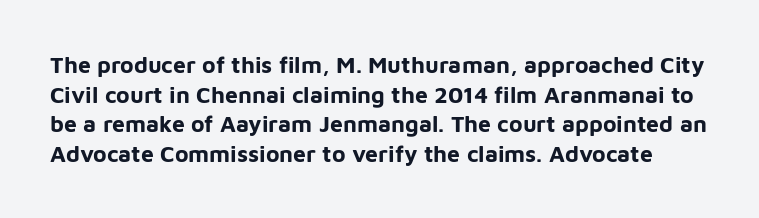
{"italic": "no", "bold": "yes", "underline": "no", "line_spacing": "normal", "line_spacing_ratio": 1.29, "letter_spacing": "normal", "letter_spacing_em": 0.0, "glyph_px": 23}
